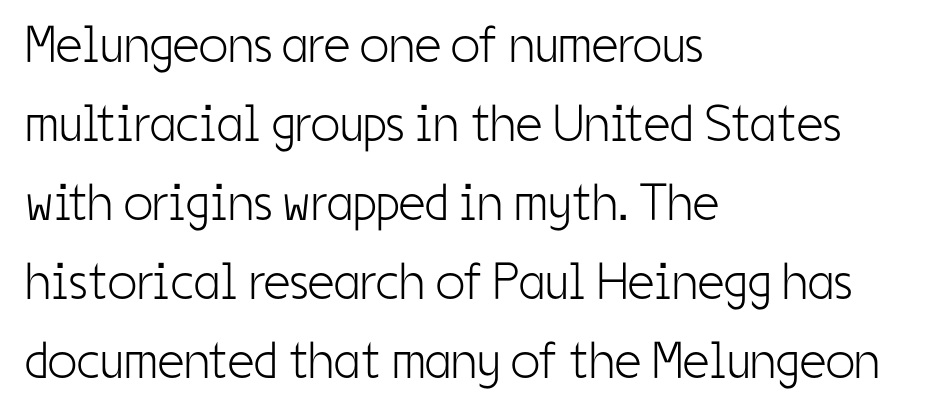
Q: Is the text bold? A: No.
Q: Is the text italic (slanted)? A: No, it is upright.
Q: Is the typeface a serif or a sans-serif typeface? A: Sans-serif.
Q: Is the text underlined? A: No.
Q: How is the paragraph aligned? A: Left-aligned.
Q: Is the spacing between letters normal or unusually wide? A: Normal.
Q: Is the spacing between lines tight, normal or loose? A: Normal.
Q: Width (condensed, normal, or wide)? A: Condensed.
Q: Stroke contrast? A: Low.
Q: x-height? A: Medium.
Q: Monospaced? A: No.
